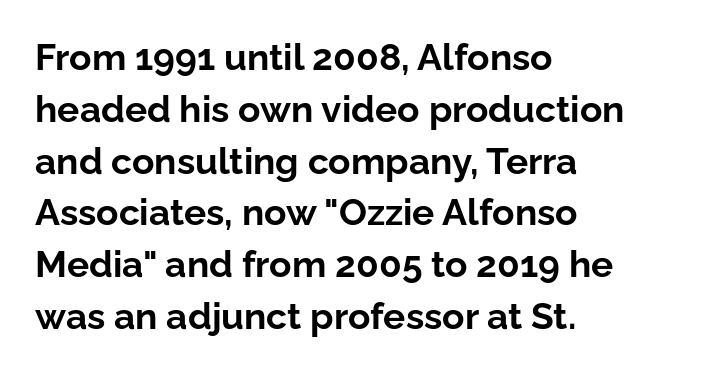
The image shows 37 px bold sans-serif type, upright; set left-aligned, normal line spacing (1.4x), normal letter spacing, not underlined; low stroke contrast and a medium x-height.
